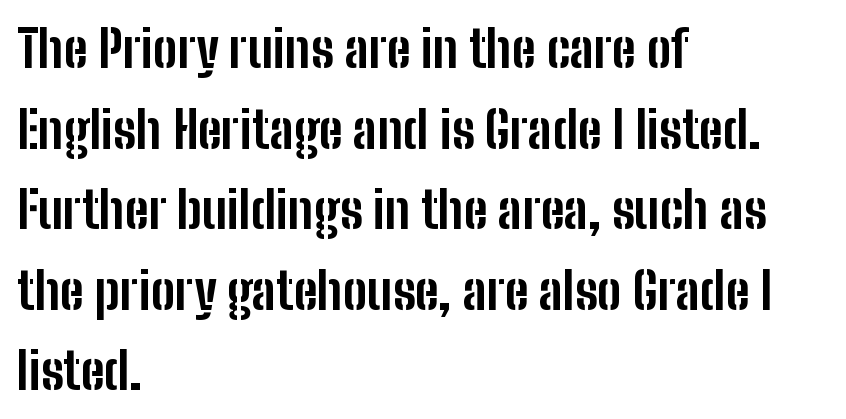
Q: Is the text bold? A: Yes.
Q: Is the text italic (slanted)? A: No, it is upright.
Q: Is the typeface a serif or a sans-serif typeface? A: Sans-serif.
Q: Is the text underlined? A: No.
Q: How is the paragraph aligned? A: Left-aligned.
Q: Is the spacing between letters normal or unusually wide? A: Normal.
Q: Is the spacing between lines tight, normal or loose? A: Normal.
Q: Width (condensed, normal, or wide)? A: Condensed.
Q: Stroke contrast? A: Low.
Q: x-height? A: Medium.
Q: Monospaced? A: No.
